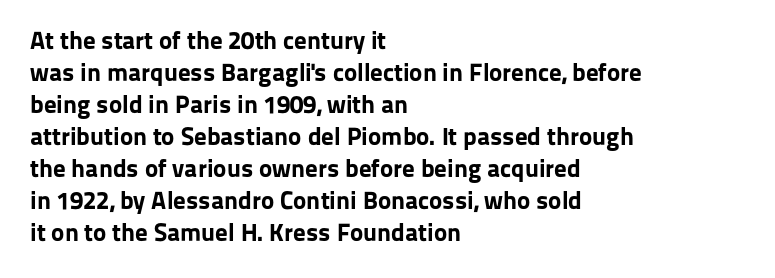
The typesetter chose a ragged-right arrangement here. The line texture is even and compact thanks to regular tracking. Summary of weight: heavy, a full bold. Vertically, the passage feels balanced, rows spaced as you'd expect. In terms of posture, this sample is upright.
